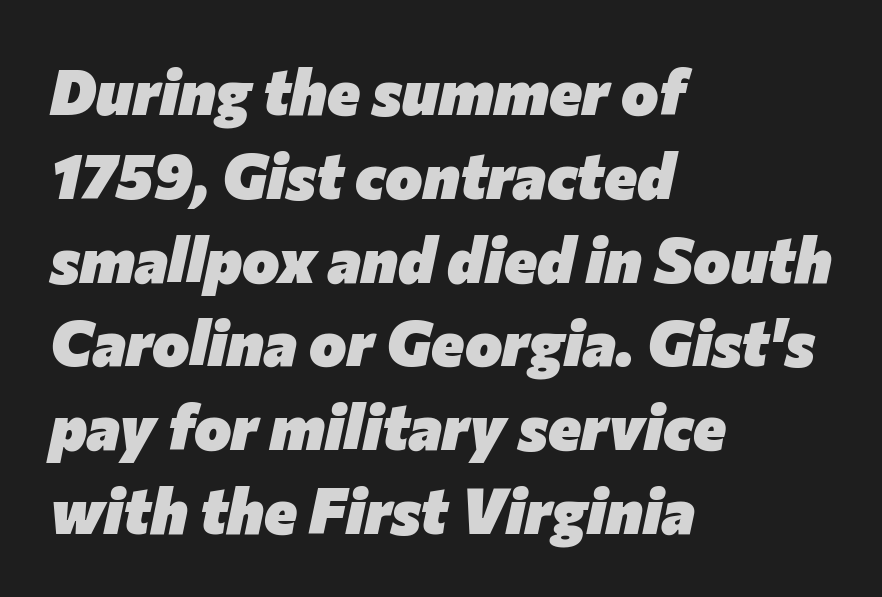
{"italic": "yes", "lean": "right", "slant_degrees": 12, "bold": "yes", "weight": "heavy", "width": "normal", "stroke_contrast": "low", "x_height": "medium", "monospaced": "no", "underline": "no", "align": "left", "line_spacing": "normal", "line_spacing_ratio": 1.33, "letter_spacing": "normal", "letter_spacing_em": 0.0, "glyph_px": 63}
